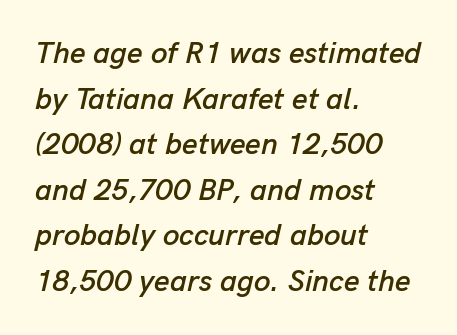
The image shows 30 px text type, italic (leaning right); set left-aligned, normal line spacing (1.52x), normal letter spacing, not underlined; low stroke contrast and a medium x-height.
